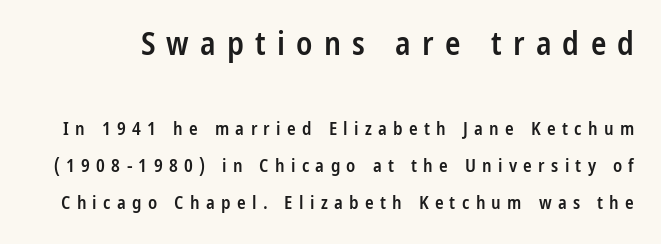
{"serif": "no", "italic": "no", "bold": "semi", "weight": "semibold", "width": "condensed", "stroke_contrast": "low", "x_height": "medium", "monospaced": "no", "underline": "no", "line_spacing": "loose", "line_spacing_ratio": 2.07, "letter_spacing": "wide", "letter_spacing_em": 0.35, "larger_block": "first", "size_ratio": 1.78, "glyph_px": 32}
